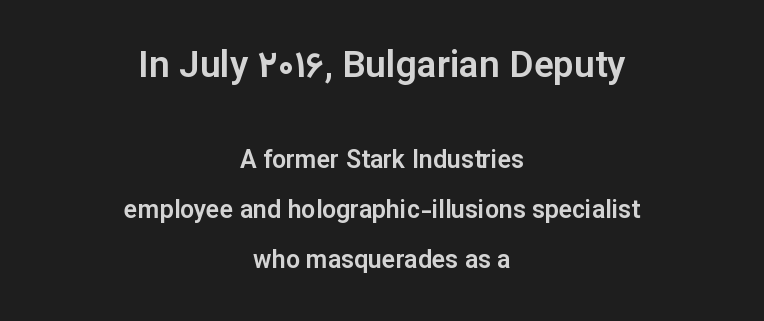
{"serif": "no", "italic": "no", "width": "normal", "stroke_contrast": "low", "x_height": "medium", "monospaced": "no", "underline": "no", "align": "center", "line_spacing": "loose", "line_spacing_ratio": 1.99, "letter_spacing": "normal", "letter_spacing_em": 0.0, "larger_block": "first", "size_ratio": 1.48, "glyph_px": 37}
